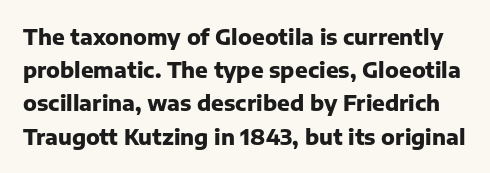
If you measured baseline to baseline, you'd find a middling distance. When letters stand straight like this, we call the style roman or upright. Letters rest on an invisible, unmarked baseline. Tracking here is standard; glyphs follow each other at the usual distance. Weight check: bold — yes, fully.
